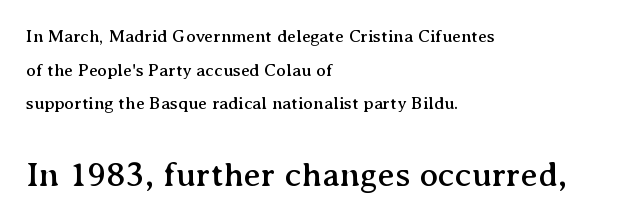
Posture: straight, roman, zero tilt. Decoration check: the copy has no underline. Caption: standard tracking, unaltered. Is this a sans? No — the strokes have serifs. The rendering uses natural spacing where letterforms have individual widths.
